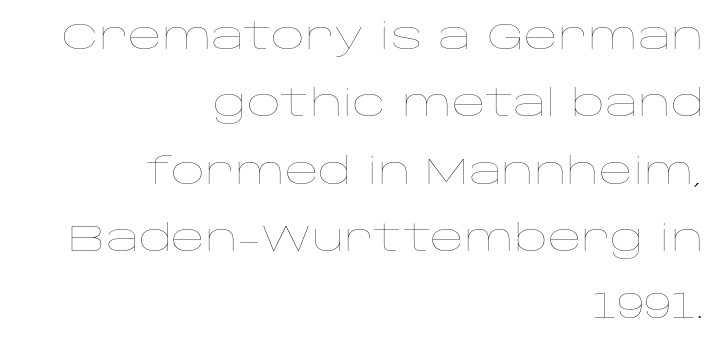
The image shows 37 px thin, wide type, upright; set right-aligned, line spacing 1.82x, normal letter spacing, not underlined; low stroke contrast and a large x-height.
